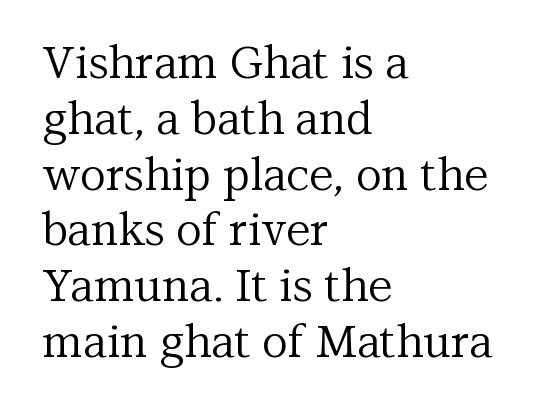
{"serif": "yes", "italic": "no", "bold": "no", "weight": "regular", "width": "normal", "stroke_contrast": "medium", "x_height": "medium", "monospaced": "no", "underline": "no", "align": "left", "line_spacing_ratio": 1.24, "letter_spacing": "normal", "letter_spacing_em": 0.0, "glyph_px": 45}
